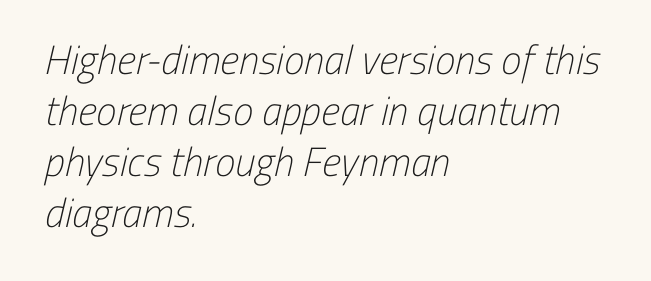
The image shows 41 px light, condensed sans-serif type; set left-aligned, line spacing 1.24x, normal letter spacing, not underlined; low stroke contrast and a medium x-height.
